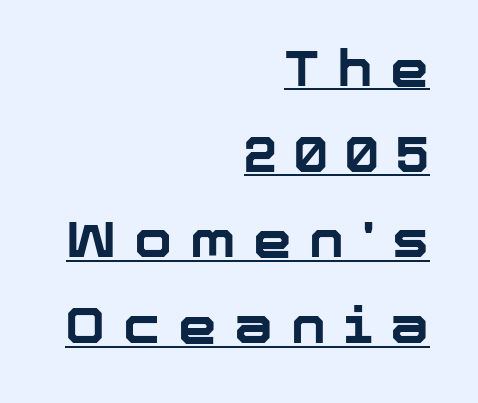
The image shows 49 px bold sans-serif type, upright; set right-aligned, line spacing 1.75x, unusually wide letter spacing (+0.36 em), underlined; low stroke contrast and a medium x-height.
